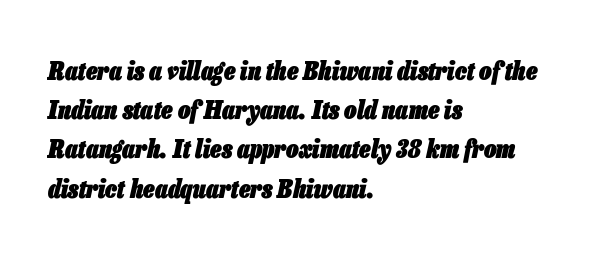
If you drew a ruler down the left edge, every line would touch it. Heavy, bold letterforms. This rendering features lettering with no underline. Does the leading feel generous? No, just average. Look at the tracking — it's just the regular setting, nothing added. Yep, that's italic — everything's leaning.
